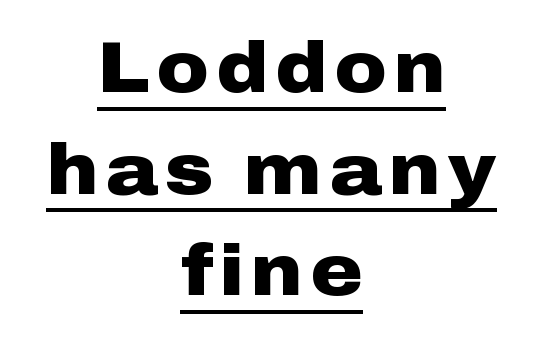
{"serif": "no", "italic": "no", "bold": "yes", "weight": "heavy", "width": "wide", "stroke_contrast": "low", "x_height": "medium", "monospaced": "no", "underline": "yes", "align": "center", "line_spacing": "normal", "line_spacing_ratio": 1.43, "glyph_px": 71}
